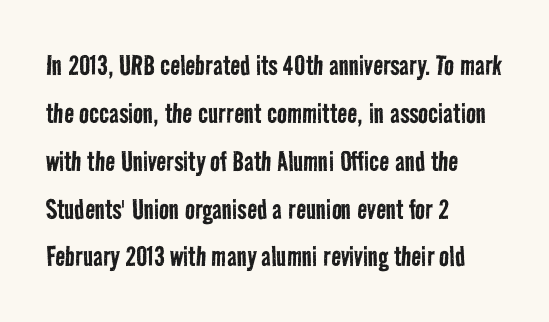
Leftover space on each line is placed entirely after the last word. No word sits above an underline. Nothing sits at the stroke ends, so this counts as sans-serif. Does the leading feel generous? No, just average. Inter-character spacing is left at the font's built-in metrics.
